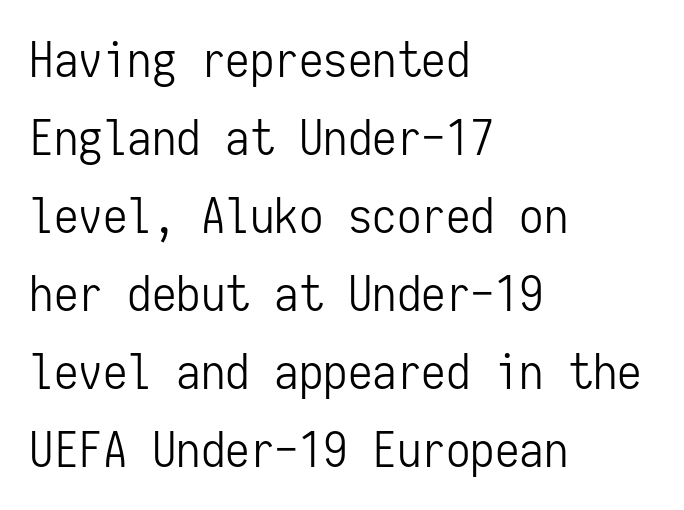
{"serif": "no", "italic": "no", "bold": "no", "weight": "light", "width": "condensed", "stroke_contrast": "low", "x_height": "medium", "monospaced": "yes", "underline": "no", "align": "left", "line_spacing": "normal", "line_spacing_ratio": 1.59, "letter_spacing": "normal", "letter_spacing_em": 0.0, "glyph_px": 49}
